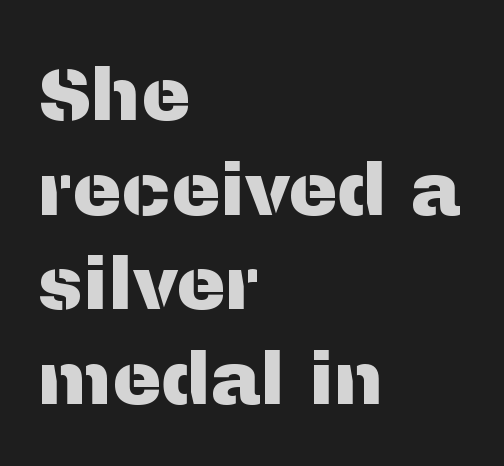
Q: Is the text italic (slanted)? A: No, it is upright.
Q: Is the typeface a serif or a sans-serif typeface? A: Sans-serif.
Q: Is the text underlined? A: No.
Q: How is the paragraph aligned? A: Left-aligned.
Q: Is the spacing between letters normal or unusually wide? A: Normal.
Q: Is the spacing between lines tight, normal or loose? A: Normal.
Q: Width (condensed, normal, or wide)? A: Normal.
Q: Stroke contrast? A: Medium.
Q: x-height? A: Medium.
Q: Monospaced? A: No.
